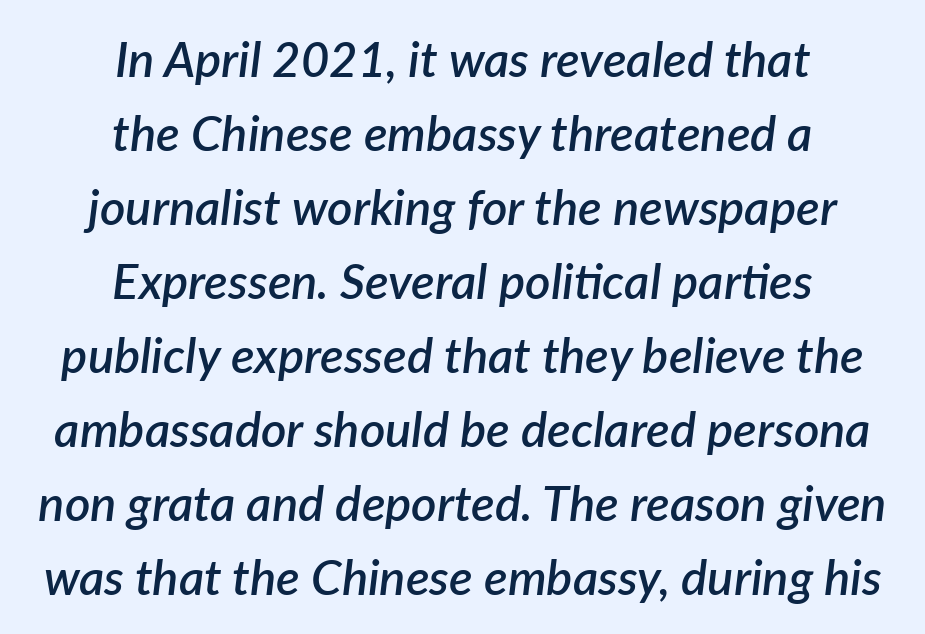
Q: Is the text bold? A: Semi-bold.
Q: Is the text italic (slanted)? A: Yes, it leans right by about 7 degrees.
Q: Is the text underlined? A: No.
Q: How is the paragraph aligned? A: Centered.
Q: Is the spacing between letters normal or unusually wide? A: Normal.
Q: Is the spacing between lines tight, normal or loose? A: Normal.
Q: Width (condensed, normal, or wide)? A: Normal.
Q: Stroke contrast? A: Low.
Q: x-height? A: Medium.
Q: Monospaced? A: No.
